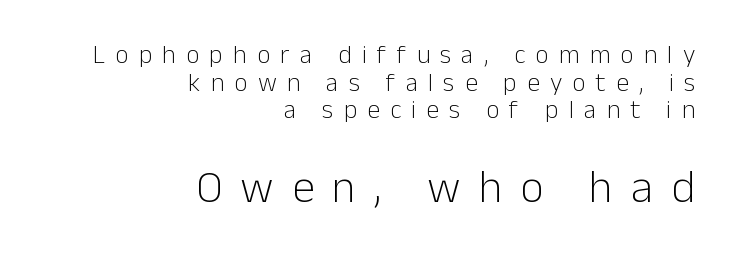
Q: Is the text bold? A: No.
Q: Is the text italic (slanted)? A: No, it is upright.
Q: Is the typeface a serif or a sans-serif typeface? A: Sans-serif.
Q: Is the text underlined? A: No.
Q: How is the paragraph aligned? A: Right-aligned.
Q: Is the spacing between letters normal or unusually wide? A: Unusually wide.
Q: Is the spacing between lines tight, normal or loose? A: Tight.
Q: Which block of text is set in a larger size, the first (top) or the second (bottom)? A: The second (bottom) one.
Q: Width (condensed, normal, or wide)? A: Normal.
Q: Stroke contrast? A: Low.
Q: x-height? A: Medium.
Q: Monospaced? A: No.
